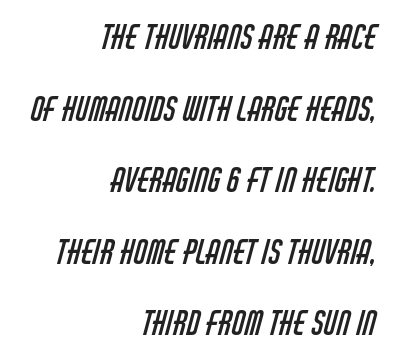
{"serif": "no", "bold": "no", "weight": "regular", "width": "condensed", "stroke_contrast": "low", "x_height": "large", "monospaced": "no", "underline": "no", "align": "right", "line_spacing": "loose", "line_spacing_ratio": 2.17, "letter_spacing": "normal", "letter_spacing_em": 0.0, "glyph_px": 33}
